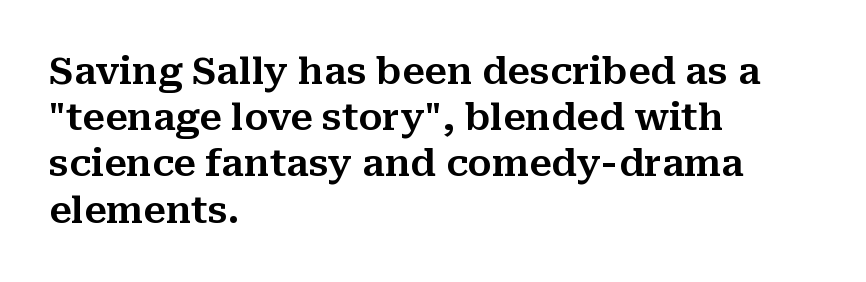
These lines are composed in type with serifs. Posture: upright roman. Note the varied advance widths — an 'i' is clearly narrower than an 'm'. Whoever set this chose a conventional vertical rhythm. The passage shown is not underscored anywhere. These lines stack with their left ends in a neat column.
